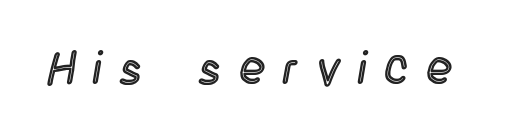
{"width": "condensed", "x_height": "large", "monospaced": "no", "underline": "no", "letter_spacing": "wide", "letter_spacing_em": 0.39, "glyph_px": 47}
